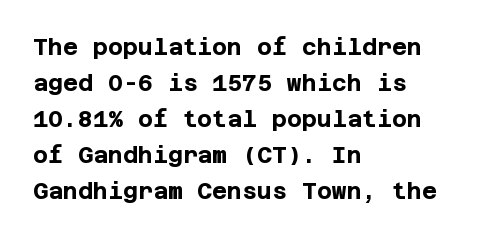
Q: Is the text bold? A: Yes.
Q: Is the text italic (slanted)? A: No, it is upright.
Q: Is the text underlined? A: No.
Q: How is the paragraph aligned? A: Left-aligned.
Q: Is the spacing between letters normal or unusually wide? A: Normal.
Q: Is the spacing between lines tight, normal or loose? A: Normal.
